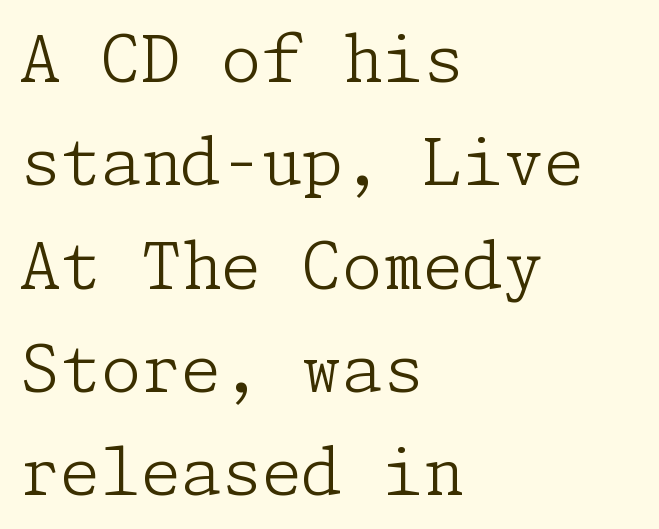
Check the space under the baseline: it is left empty. The letters stand straight up with perfectly vertical stems. Leading matches the norm, producing a regular column. Nobody touched the tracking dial on this one. The lines are quadded left.
